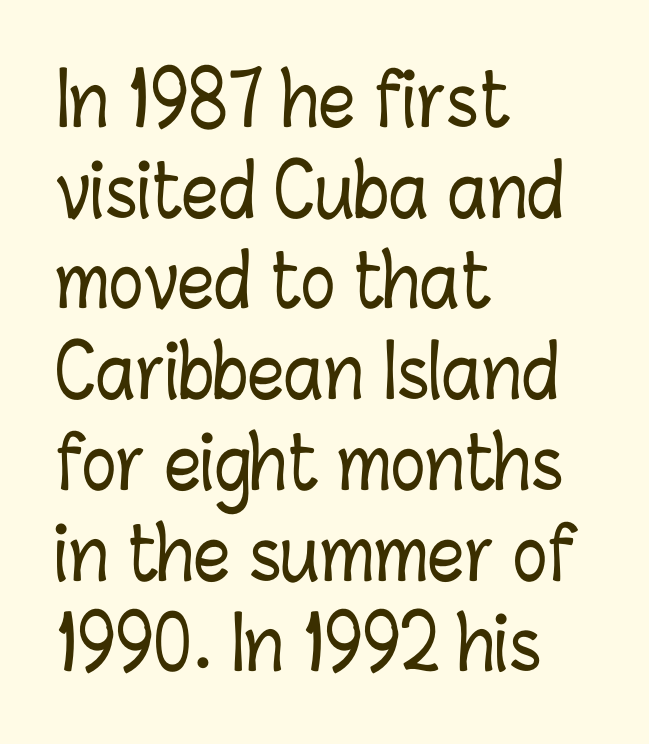
Q: Is the text italic (slanted)? A: No, it is upright.
Q: Is the text underlined? A: No.
Q: How is the paragraph aligned? A: Left-aligned.
Q: Is the spacing between letters normal or unusually wide? A: Normal.
Q: Is the spacing between lines tight, normal or loose? A: Normal.
Q: Width (condensed, normal, or wide)? A: Condensed.
Q: Stroke contrast? A: Low.
Q: x-height? A: Medium.
Q: Monospaced? A: No.
